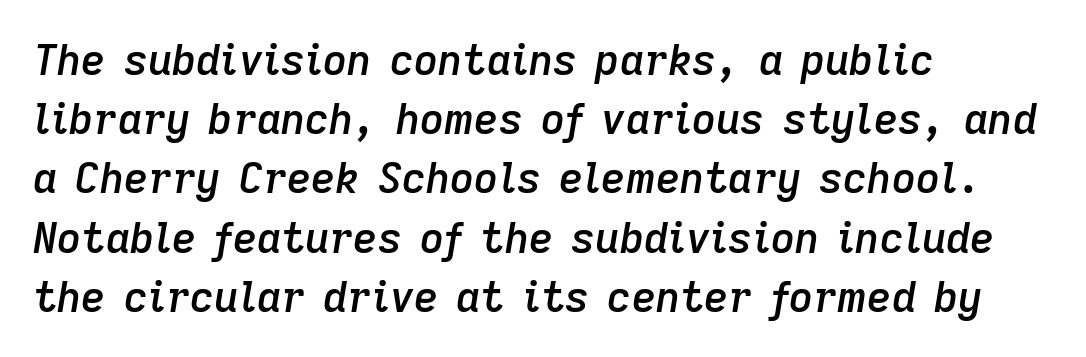
The strokes are fattened partway — semibold, not bold. A typesetter would call this leading conventional body-copy spacing. The zone under the glyphs is completely vacant. Each line starts at the same left margin while the right side varies. Here the glyphs are tracked normally, forming tight word shapes. You could not count columns in this text — the font is proportionally spaced.
